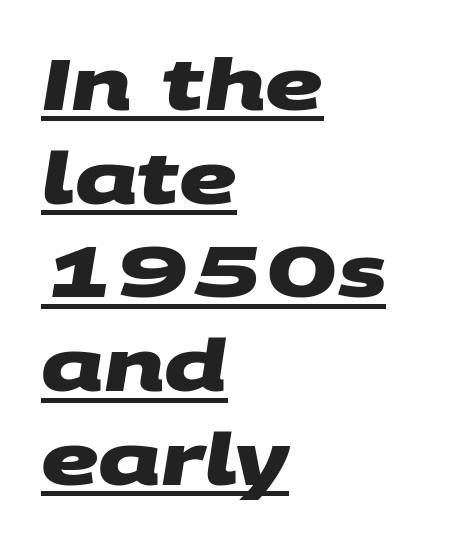
The image shows 71 px heavy, wide sans-serif type; set left-aligned, normal line spacing (1.32x), normal letter spacing, underlined; medium stroke contrast and a large x-height.
